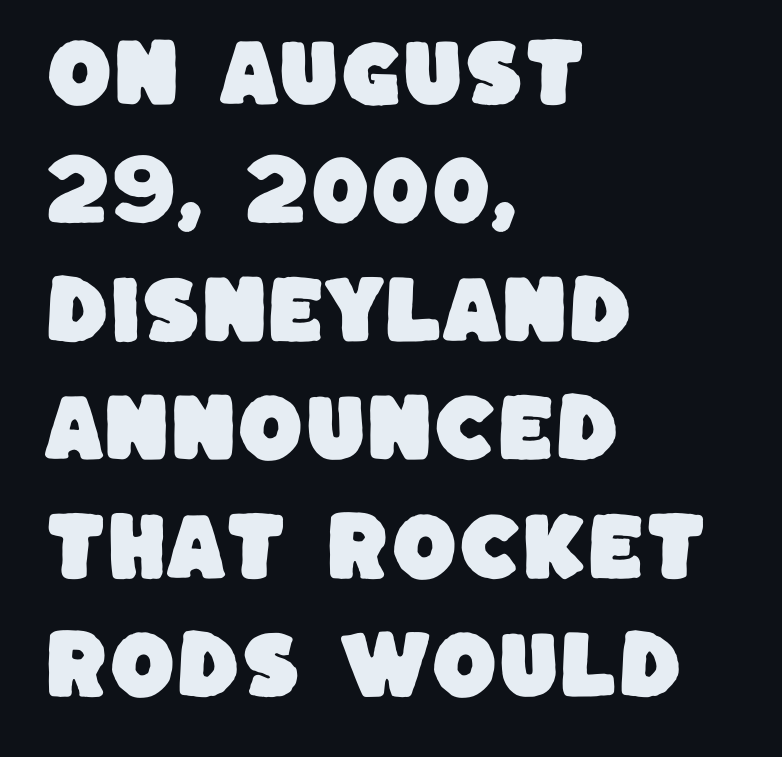
{"serif": "no", "width": "normal", "stroke_contrast": "low", "x_height": "large", "monospaced": "no", "underline": "no", "align": "left", "line_spacing": "normal", "line_spacing_ratio": 1.58, "letter_spacing": "normal", "letter_spacing_em": 0.0, "glyph_px": 75}
